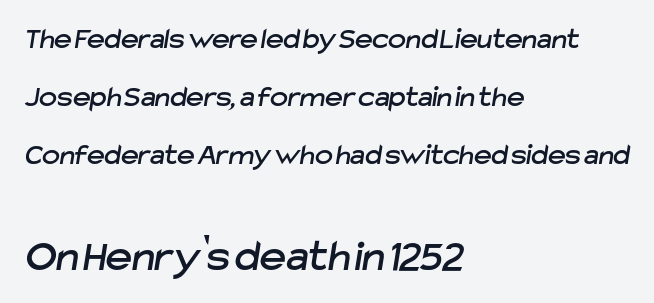
{"serif": "no", "width": "normal", "stroke_contrast": "low", "x_height": "medium", "monospaced": "no", "underline": "no", "align": "left", "line_spacing": "loose", "line_spacing_ratio": 1.93, "letter_spacing": "normal", "letter_spacing_em": 0.0, "larger_block": "second", "size_ratio": 1.5, "glyph_px": 45}
